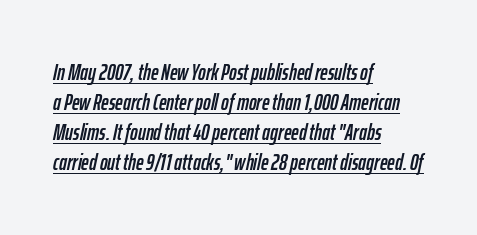
The image shows 23 px text type, italic (leaning right); set left-aligned, normal line spacing (1.31x), normal letter spacing, underlined.
